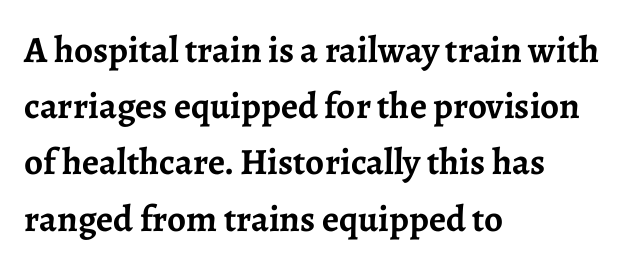
The foot of each line stays bare and open. Does the copy run flush right? No — it runs flush left. How would I describe the line gaps? Plain and ordinary. Tall strokes in this sample are plumb rather than angled. Each letter's strokes conclude with small projecting serifs.
